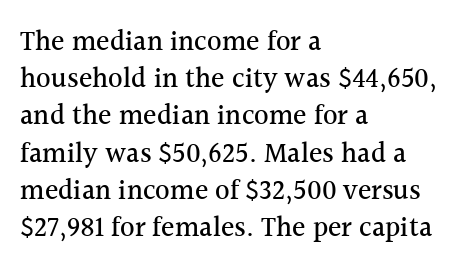
Q: Is the text italic (slanted)? A: No, it is upright.
Q: Is the typeface a serif or a sans-serif typeface? A: Serif.
Q: Is the text underlined? A: No.
Q: How is the paragraph aligned? A: Left-aligned.
Q: Is the spacing between letters normal or unusually wide? A: Normal.
Q: Is the spacing between lines tight, normal or loose? A: Normal.
Q: Width (condensed, normal, or wide)? A: Normal.
Q: x-height? A: Medium.
Q: Monospaced? A: No.
